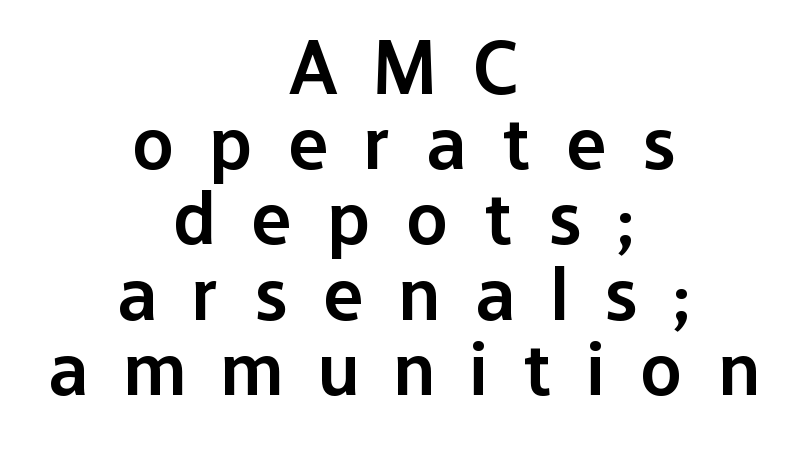
The image shows 76 px semibold sans-serif type, upright; set centered, tight line spacing (0.99x), unusually wide letter spacing (+0.47 em), not underlined; low stroke contrast and a medium x-height.
